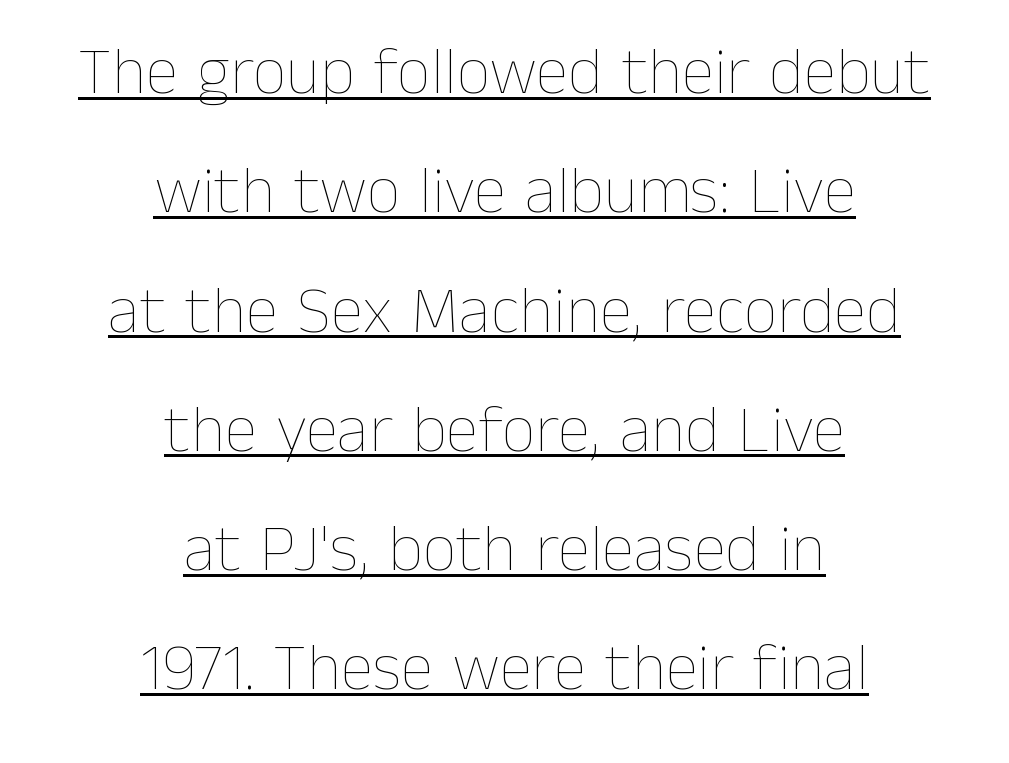
{"italic": "no", "bold": "no", "weight": "thin", "width": "normal", "stroke_contrast": "low", "x_height": "medium", "monospaced": "no", "underline": "yes", "align": "center", "line_spacing_ratio": 1.78, "letter_spacing": "normal", "letter_spacing_em": 0.0, "glyph_px": 67}
